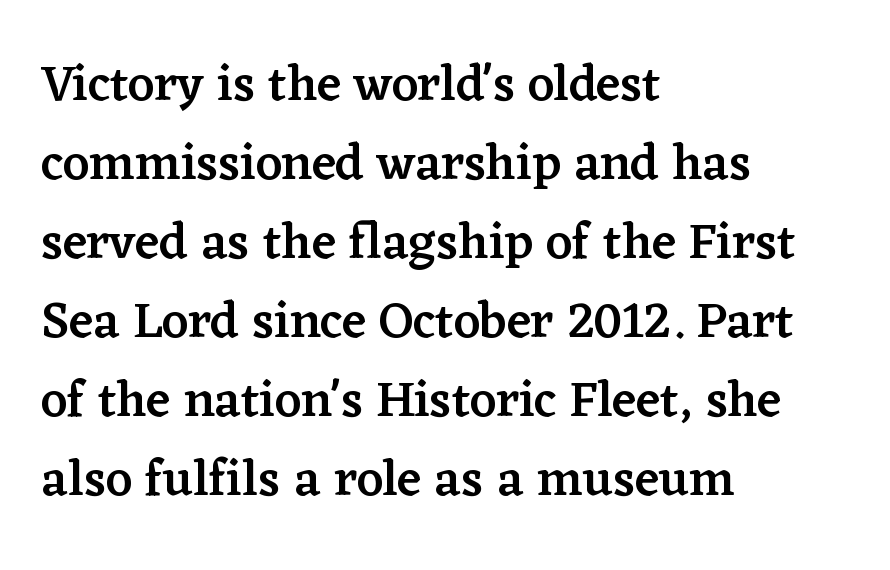
Q: Is the text bold? A: Semi-bold.
Q: Is the text italic (slanted)? A: No, it is upright.
Q: Is the typeface a serif or a sans-serif typeface? A: Serif.
Q: Is the text underlined? A: No.
Q: How is the paragraph aligned? A: Left-aligned.
Q: Is the spacing between letters normal or unusually wide? A: Normal.
Q: Is the spacing between lines tight, normal or loose? A: Normal.
Q: Width (condensed, normal, or wide)? A: Normal.
Q: Stroke contrast? A: Low.
Q: x-height? A: Medium.
Q: Monospaced? A: No.
